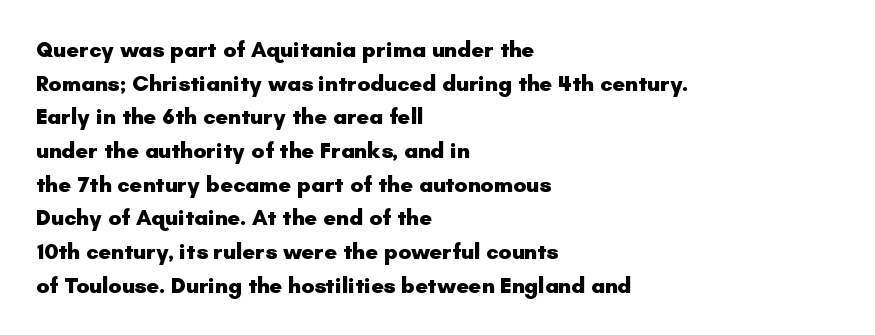
Q: Is the text bold? A: Yes.
Q: Is the text italic (slanted)? A: No, it is upright.
Q: Is the text underlined? A: No.
Q: How is the paragraph aligned? A: Left-aligned.
Q: Is the spacing between letters normal or unusually wide? A: Normal.
Q: Is the spacing between lines tight, normal or loose? A: Normal.
